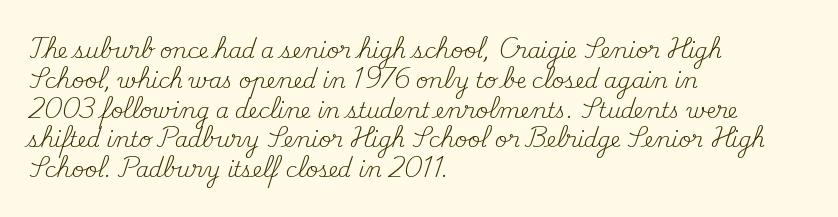
Q: Is the text bold? A: No.
Q: Is the text italic (slanted)? A: Yes.
Q: Is the text underlined? A: No.
Q: How is the paragraph aligned? A: Left-aligned.
Q: Is the spacing between letters normal or unusually wide? A: Normal.
Q: Is the spacing between lines tight, normal or loose? A: Normal.
